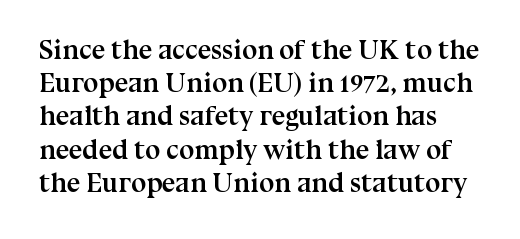
Nobody drew a line under any word here. Letter spacing: default. This is the regular roman posture of the typeface. In terms of weight, the rendering is a true, heavy bold.
